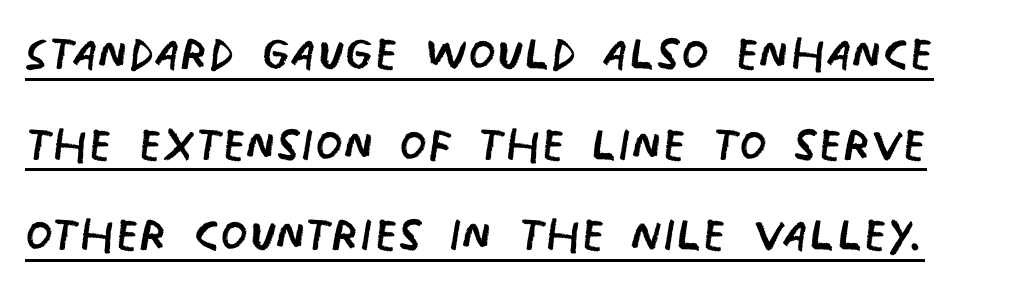
The image shows 63 px regular-weight, condensed sans-serif type; set normal line spacing (1.44x), normal letter spacing, underlined; low stroke contrast and a large x-height.
